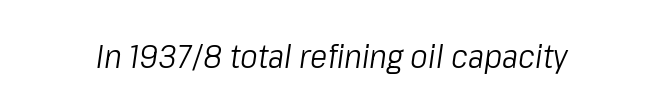
This is oblique type, the kind used for emphasis or titles. Character widths vary here, with narrow letters taking less room than wide ones. This is not heavy type; no bold has been used. No extra tracking has been applied to these lines.
